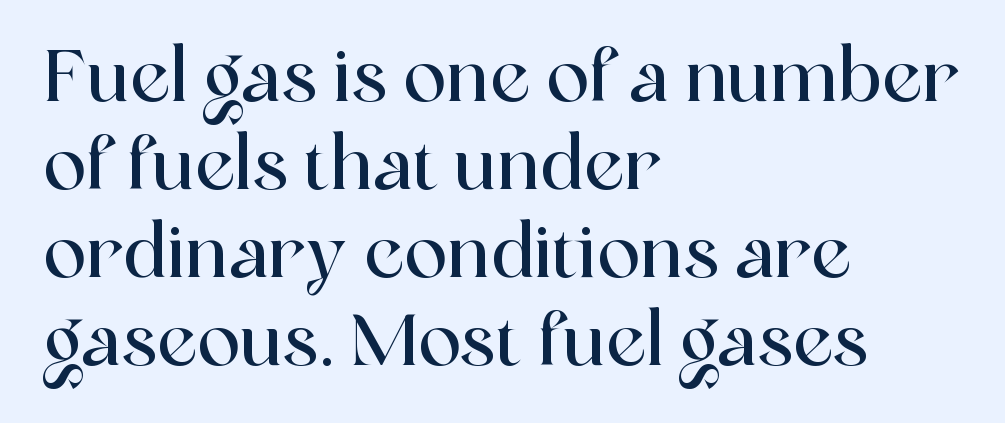
Q: Is the text italic (slanted)? A: No, it is upright.
Q: Is the typeface a serif or a sans-serif typeface? A: Serif.
Q: Is the text underlined? A: No.
Q: How is the paragraph aligned? A: Left-aligned.
Q: Is the spacing between letters normal or unusually wide? A: Normal.
Q: Width (condensed, normal, or wide)? A: Normal.
Q: x-height? A: Medium.
Q: Monospaced? A: No.
